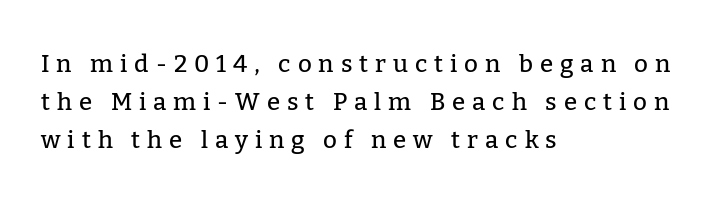
The image shows 24 px text type, upright; set left-aligned, normal line spacing (1.58x), unusually wide letter spacing (+0.29 em), not underlined.
